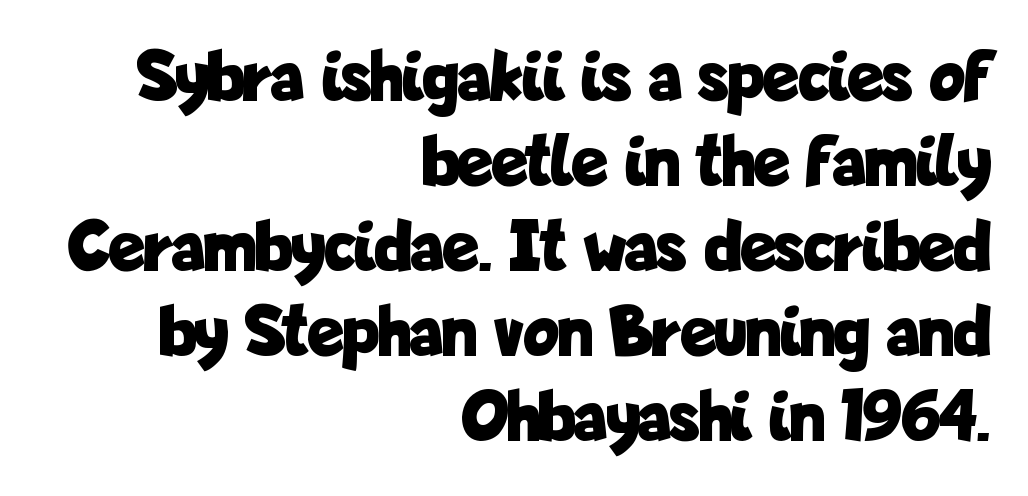
{"serif": "no", "italic": "no", "bold": "yes", "weight": "bold", "width": "condensed", "stroke_contrast": "low", "x_height": "medium", "monospaced": "no", "underline": "no", "align": "right", "line_spacing": "tight", "line_spacing_ratio": 1.15, "letter_spacing": "normal", "letter_spacing_em": 0.0, "glyph_px": 74}
